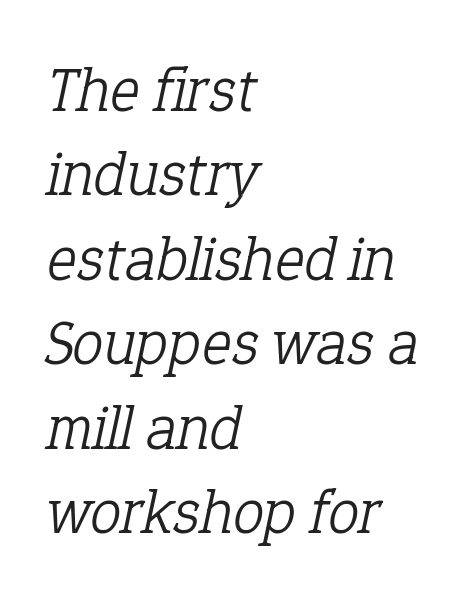
Descenders hang freely into open space. The rag falls on the right side of this text block. Varying glyph widths throughout — classic text-font behaviour. This is oblique type, the kind used for emphasis or titles. Reading down the column, the eye jumps a familiar distance to each next line. Each word holds together tightly as a unit, with standard inter-letter gaps.
